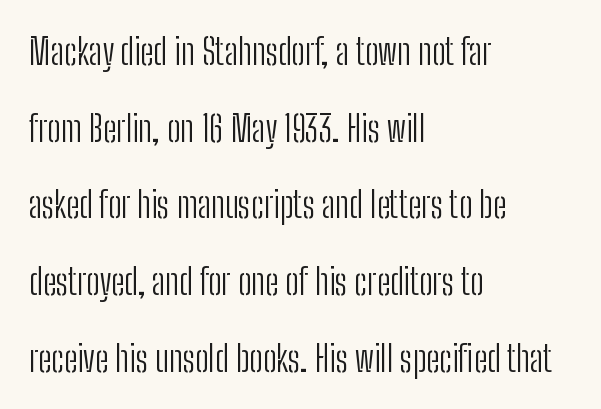
The image shows 36 px light, condensed sans-serif type, upright; set left-aligned, loose line spacing (2.13x), normal letter spacing, not underlined; low stroke contrast and a medium x-height.
